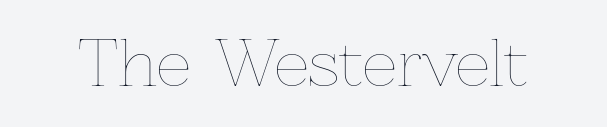
Q: Is the text bold? A: No.
Q: Is the text italic (slanted)? A: No, it is upright.
Q: Is the text underlined? A: No.
Q: Is the spacing between letters normal or unusually wide? A: Normal.
Q: Width (condensed, normal, or wide)? A: Normal.
Q: Stroke contrast? A: Low.
Q: x-height? A: Medium.
Q: Monospaced? A: No.
